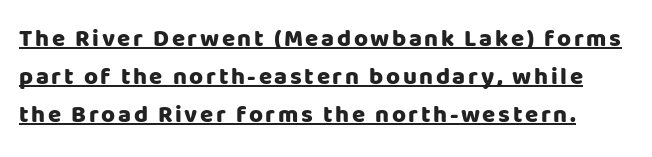
Q: Is the text bold? A: Yes.
Q: Is the text italic (slanted)? A: No, it is upright.
Q: Is the text underlined? A: Yes.
Q: Is the spacing between lines tight, normal or loose? A: Normal.
